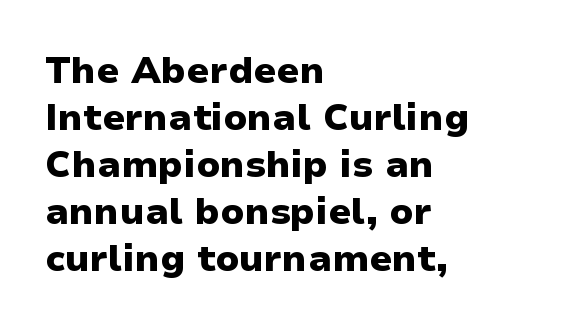
The image shows 37 px heavy sans-serif type, upright; set left-aligned, normal line spacing (1.27x), normal letter spacing, not underlined; low stroke contrast and a medium x-height.
